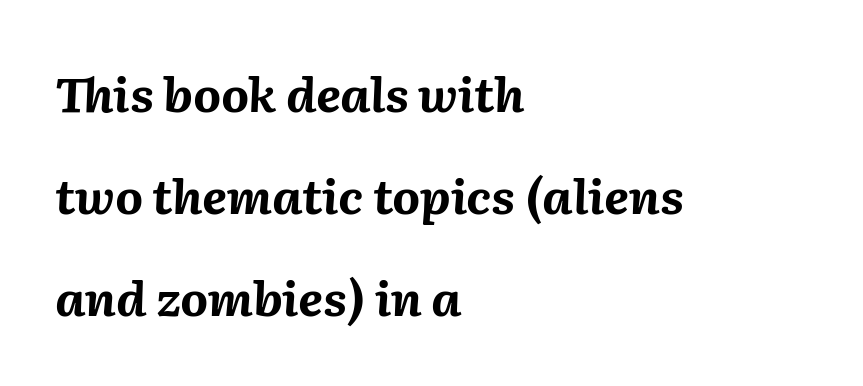
The image shows 48 px bold type, italic (leaning right); set left-aligned, loose line spacing (2.12x), normal letter spacing, not underlined; medium stroke contrast and a medium x-height.
